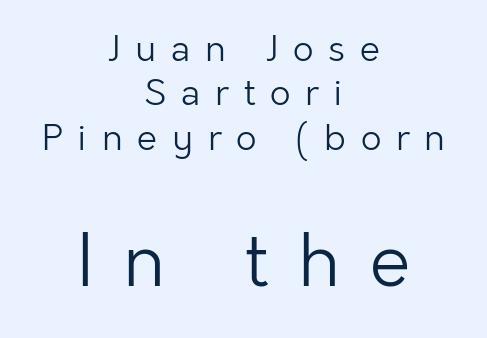
Q: Is the text bold? A: No.
Q: Is the text italic (slanted)? A: No, it is upright.
Q: Is the typeface a serif or a sans-serif typeface? A: Sans-serif.
Q: Is the text underlined? A: No.
Q: How is the paragraph aligned? A: Centered.
Q: Is the spacing between letters normal or unusually wide? A: Unusually wide.
Q: Which block of text is set in a larger size, the first (top) or the second (bottom)? A: The second (bottom) one.
Q: Width (condensed, normal, or wide)? A: Normal.
Q: Stroke contrast? A: Low.
Q: x-height? A: Medium.
Q: Monospaced? A: No.
